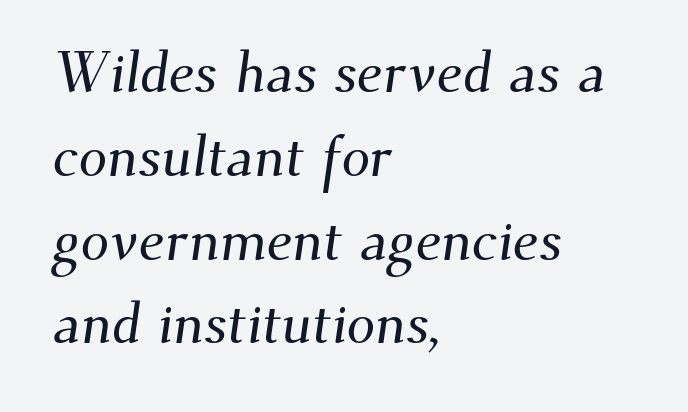
{"serif": "yes", "width": "normal", "stroke_contrast": "medium", "x_height": "small", "monospaced": "no", "underline": "no", "align": "left", "line_spacing": "normal", "line_spacing_ratio": 1.47, "letter_spacing": "normal", "letter_spacing_em": 0.0, "glyph_px": 57}
